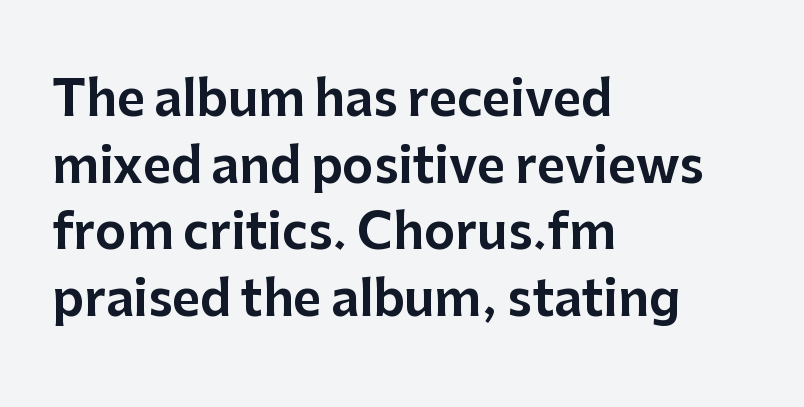
Notice how the passage keeps a crisp vertical edge on the left only. Lines of text with bare space underneath. Here the designer chose a conventional face with non-uniform glyph widths. The horizontal fit of the characters is conventional and even. This is the regular roman posture of the typeface. The characters display no serif detailing; their extremities are plain.
